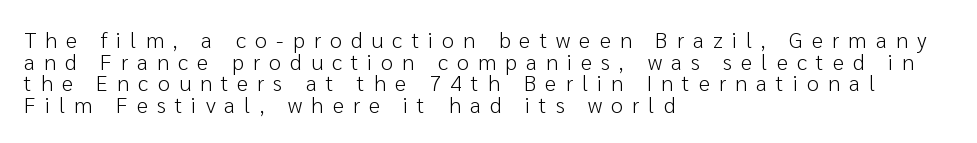
{"italic": "no", "bold": "no", "underline": "no", "align": "left", "line_spacing": "tight", "line_spacing_ratio": 0.98, "letter_spacing": "wide", "letter_spacing_em": 0.41, "glyph_px": 22}
